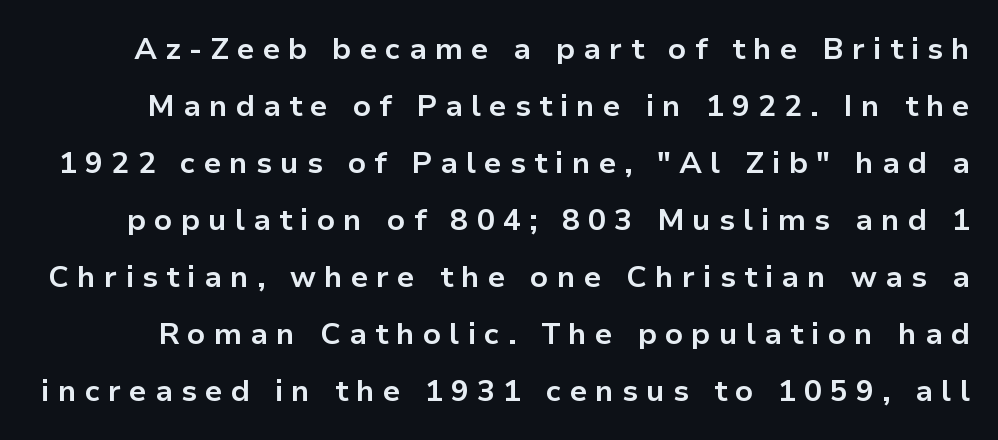
The image shows 30 px bold sans-serif type, upright; set loose line spacing (1.9x), unusually wide letter spacing (+0.27 em), not underlined; low stroke contrast and a medium x-height.
